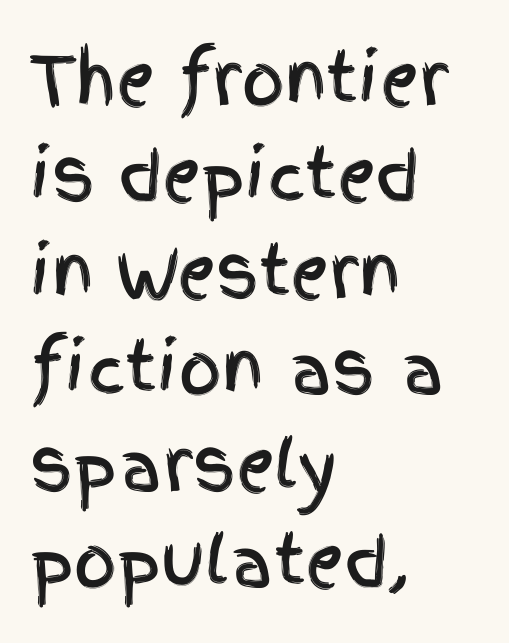
Looks like regular typesetting: each glyph gets only the width it needs. Layout note: lines flush left. No italicization has been applied; the sample stays upright. The letterforms sit shoulder to shoulder at normal distance.
